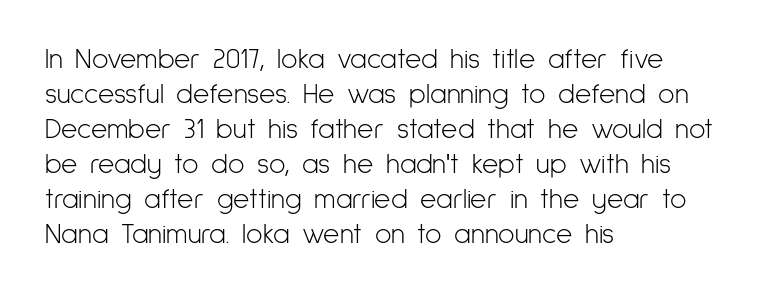
Is this a sans? Yes — the strokes have no serifs. The lines are quadded left. Any mark beneath the type? The region is blank. Weight: not bold — regular or lighter. The rendering uses a moderate line-height, typical for paragraphs.
